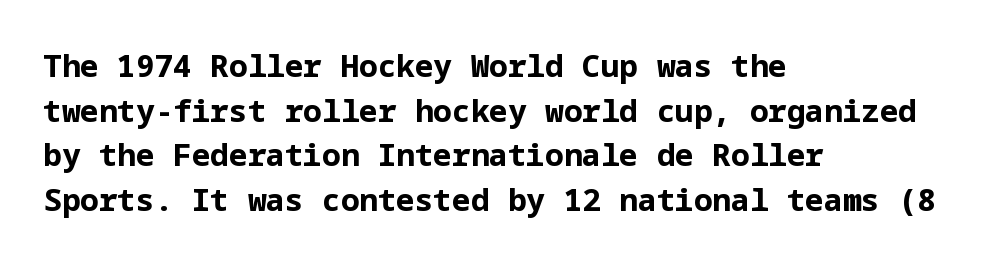
Tall strokes in this sample are plumb rather than angled. Baseline-to-baseline distance is the conventional proportion of letter height. The glyphs in this specimen are sans serif. Each line starts at the same left margin while the right side varies.
